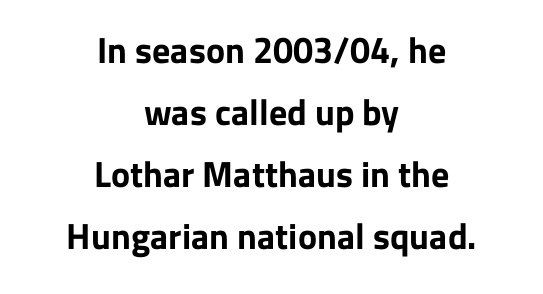
{"serif": "no", "italic": "no", "bold": "yes", "weight": "bold", "width": "normal", "stroke_contrast": "low", "x_height": "medium", "monospaced": "no", "underline": "no", "align": "center", "line_spacing_ratio": 1.72, "letter_spacing": "normal", "letter_spacing_em": 0.0, "glyph_px": 36}
